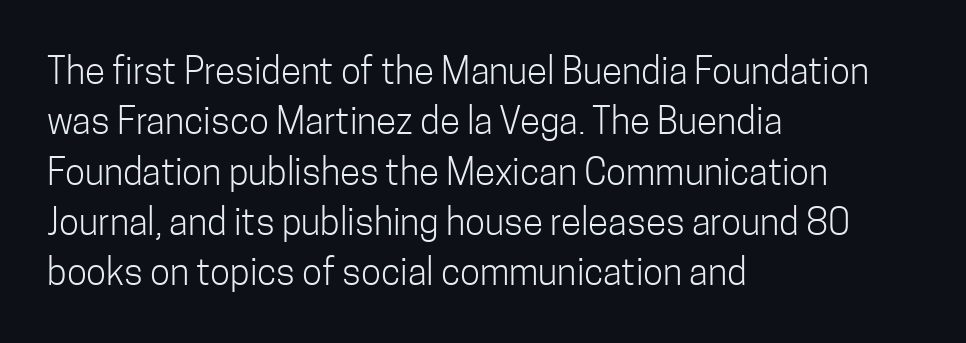
{"serif": "no", "italic": "no", "bold": "no", "weight": "light", "width": "condensed", "stroke_contrast": "low", "x_height": "medium", "monospaced": "no", "underline": "no", "align": "left", "line_spacing": "normal", "line_spacing_ratio": 1.36, "letter_spacing": "normal", "letter_spacing_em": 0.0, "glyph_px": 37}
